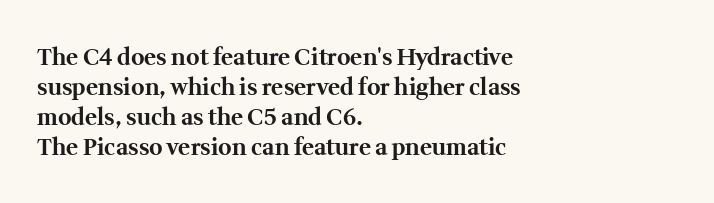
The image shows 23 px bold type, upright; set left-aligned, normal line spacing (1.3x), normal letter spacing, not underlined.
